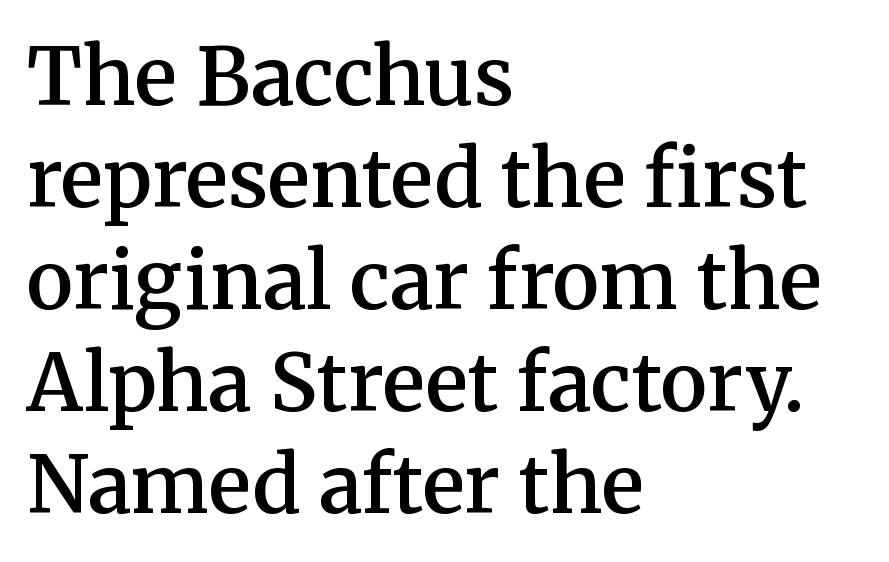
{"serif": "yes", "italic": "no", "bold": "semi", "weight": "semibold", "width": "normal", "stroke_contrast": "medium", "x_height": "medium", "monospaced": "no", "underline": "no", "align": "left", "line_spacing": "normal", "line_spacing_ratio": 1.29, "letter_spacing": "normal", "letter_spacing_em": 0.0, "glyph_px": 79}
